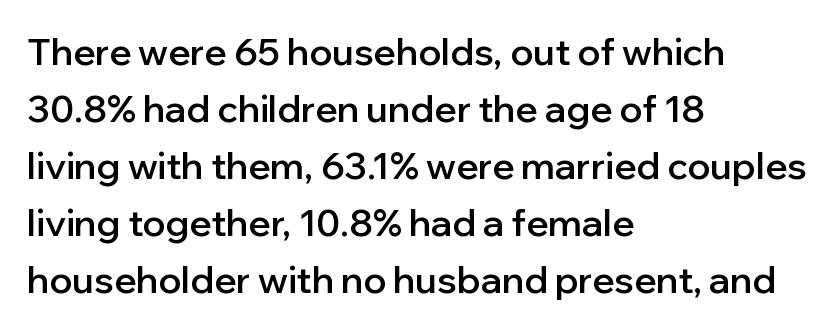
{"serif": "no", "italic": "no", "bold": "semi", "weight": "semibold", "width": "normal", "stroke_contrast": "low", "x_height": "medium", "monospaced": "no", "underline": "no", "align": "left", "line_spacing": "normal", "line_spacing_ratio": 1.54, "letter_spacing": "normal", "letter_spacing_em": 0.0, "glyph_px": 37}
